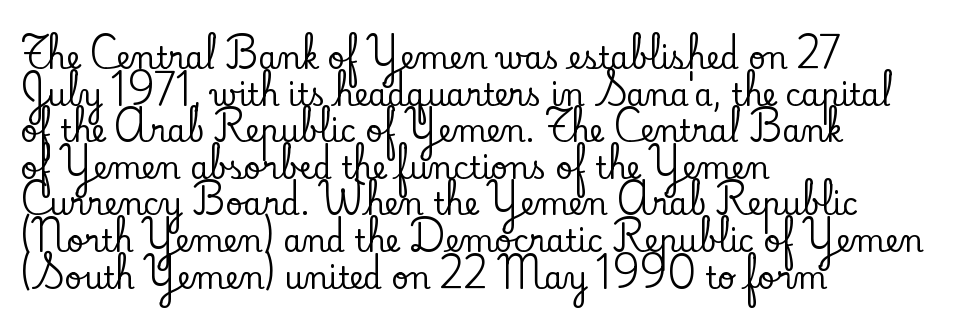
The image shows 30 px serif type, upright; set left-aligned, line spacing 1.22x, normal letter spacing, not underlined; low stroke contrast and a small x-height.
